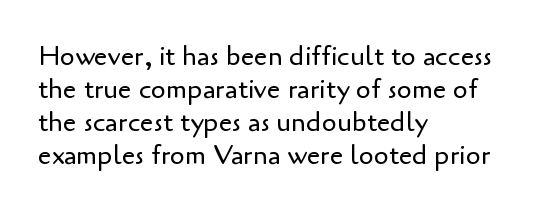
The type sits square on the baseline with zero lean. All the whitespace from short lines collects on the right. Students, note that the glyphs here touch the page at normal intervals. Weight class: somewhere from thin through regular. The foot of each line stays bare and open.
